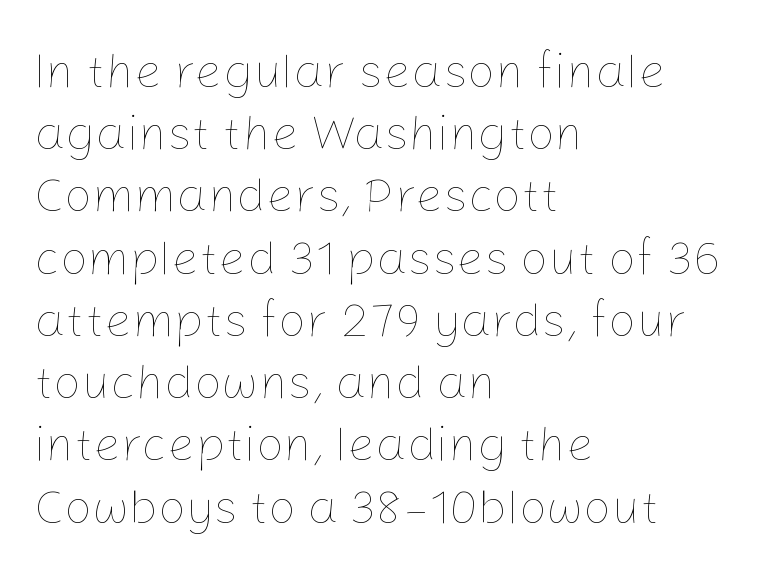
Baseline-to-baseline distance is the conventional proportion of letter height. Alignment: flush left. Proportional: the letters do not fall into vertical columns. Is the letter spacing exaggerated? No — it looks like the ordinary default.
